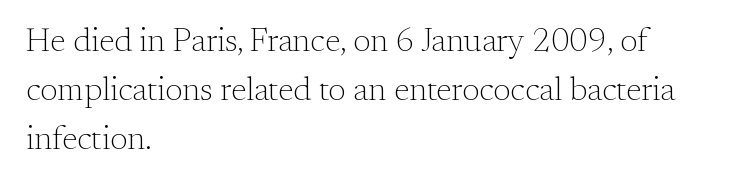
The passage shown is typed in a proportional face where columns would drift. Does the lettering tilt? It doesn't — this is upright. Characters follow at the spacing the type designer built in. The area under the type is left untouched.
